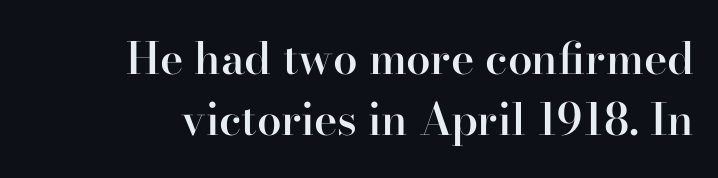
The image shows 44 px semibold serif type, upright; set right-aligned, normal line spacing (1.39x), normal letter spacing, not underlined; high stroke contrast and a small x-height.
